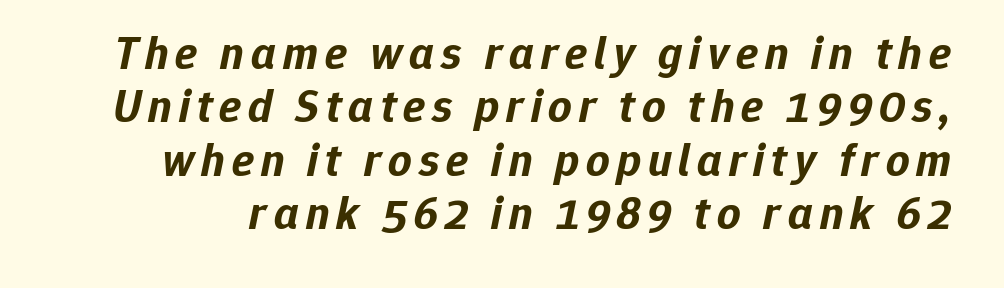
Q: Is the text bold? A: Yes.
Q: Is the text italic (slanted)? A: Yes, it leans right by about 12 degrees.
Q: Is the text underlined? A: No.
Q: Width (condensed, normal, or wide)? A: Normal.
Q: Stroke contrast? A: Low.
Q: x-height? A: Medium.
Q: Monospaced? A: No.
